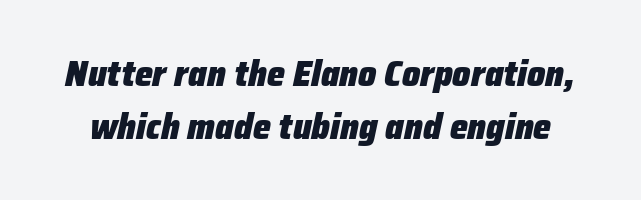
Q: Is the text bold? A: Yes.
Q: Is the text italic (slanted)? A: Yes, it leans right by about 12 degrees.
Q: Is the text underlined? A: No.
Q: Is the spacing between letters normal or unusually wide? A: Normal.
Q: Is the spacing between lines tight, normal or loose? A: Normal.
Q: Width (condensed, normal, or wide)? A: Normal.
Q: Stroke contrast? A: Low.
Q: x-height? A: Medium.
Q: Monospaced? A: No.
